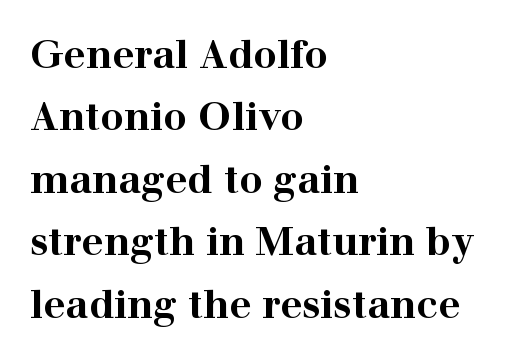
The image shows 39 px bold, wide serif type, upright; set left-aligned, normal line spacing (1.6x), normal letter spacing, not underlined; high stroke contrast and a medium x-height.
